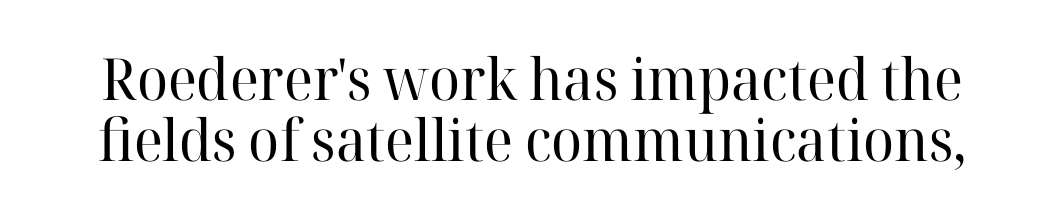
Unlike a clean sans, this face finishes its strokes with serifs. Plain, unruled lines of type. The letterforms sit at book weight or below. Unlike italic type, these characters show no tilt at all. Default kerning and tracking; the words read as compact shapes. Compared with typical paragraphs, the rows here are closer together.
